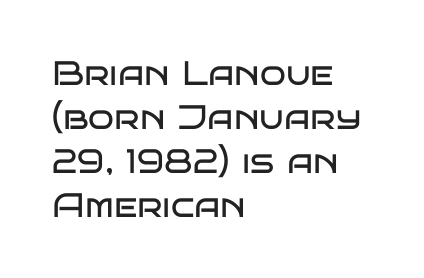
Ascenders rise straight up at ninety degrees. The letters advance in unequal steps, a hallmark of proportional type. A student would call this left alignment; a typographer would say flush left, rag right. Rule under the text: the space is simply empty. The vertical gap from one line to the next is medium. No heavy texture on the line: the type isn't bold.
